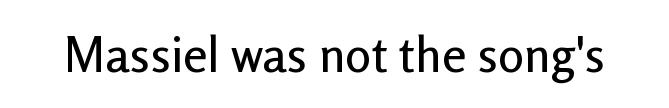
Glyph-to-glyph distance matches everyday printed text. A sans-serif font was chosen for this passage. Unmarked baselines from the first word to the last. The typography opts for an upright posture over an oblique one.
